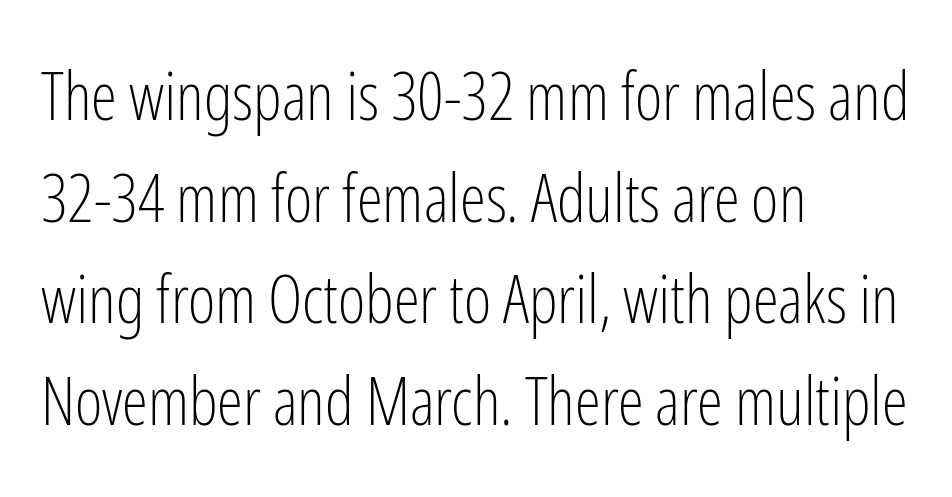
{"serif": "no", "italic": "no", "bold": "no", "weight": "light", "width": "condensed", "stroke_contrast": "low", "x_height": "medium", "monospaced": "no", "underline": "no", "align": "left", "line_spacing": "normal", "line_spacing_ratio": 1.54, "letter_spacing": "normal", "letter_spacing_em": 0.0, "glyph_px": 66}
